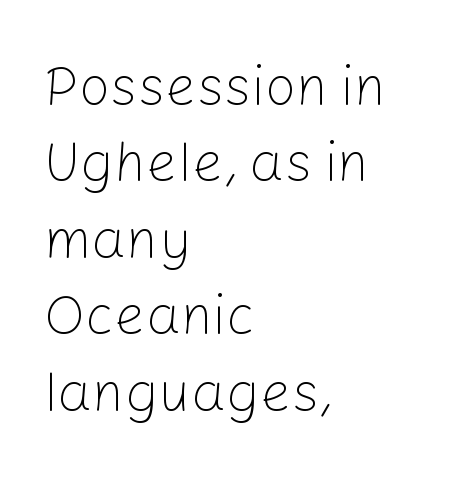
The image shows 55 px light sans-serif type, upright; set left-aligned, normal line spacing (1.39x), normal letter spacing, not underlined; low stroke contrast and a medium x-height.
